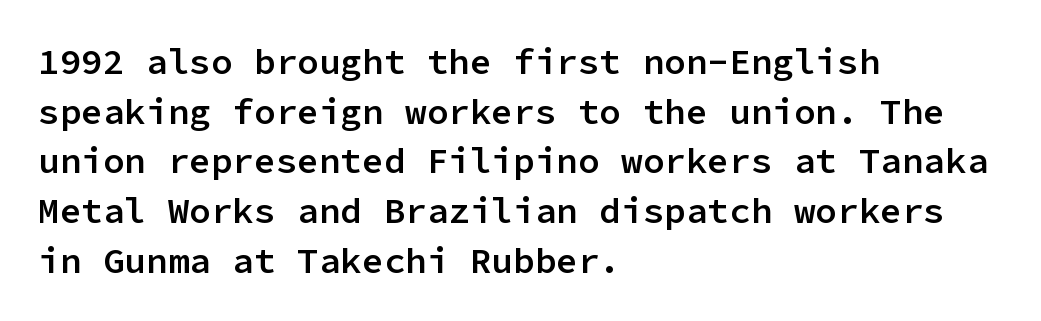
The image shows 36 px semibold sans-serif type, upright, monospaced; set left-aligned, normal line spacing (1.38x), normal letter spacing, not underlined; low stroke contrast and a medium x-height.
